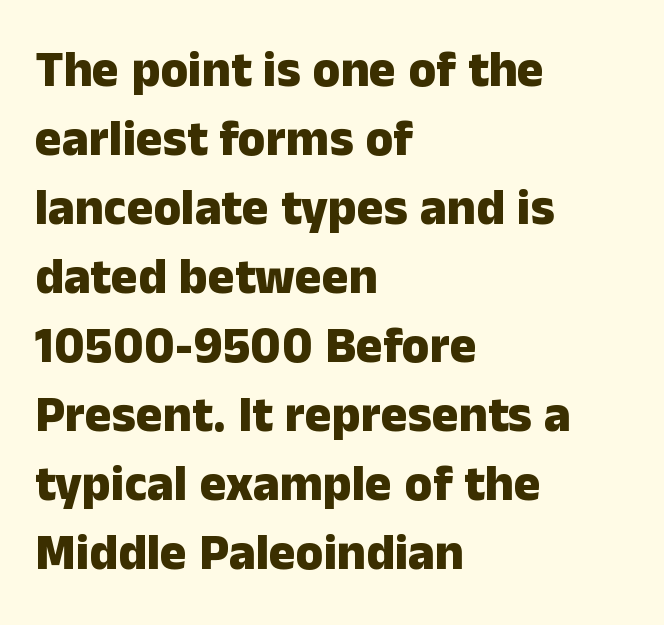
Q: Is the text bold? A: Yes.
Q: Is the text italic (slanted)? A: No, it is upright.
Q: Is the typeface a serif or a sans-serif typeface? A: Sans-serif.
Q: Is the text underlined? A: No.
Q: How is the paragraph aligned? A: Left-aligned.
Q: Is the spacing between letters normal or unusually wide? A: Normal.
Q: Is the spacing between lines tight, normal or loose? A: Normal.
Q: Width (condensed, normal, or wide)? A: Normal.
Q: Stroke contrast? A: Low.
Q: x-height? A: Medium.
Q: Monospaced? A: No.
